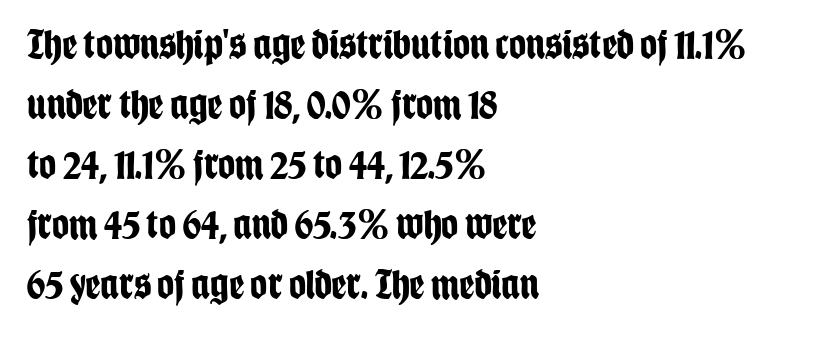
{"serif": "no", "italic": "no", "bold": "yes", "weight": "bold", "width": "condensed", "stroke_contrast": "low", "x_height": "large", "monospaced": "no", "underline": "no", "align": "left", "line_spacing": "normal", "line_spacing_ratio": 1.43, "letter_spacing": "normal", "letter_spacing_em": 0.0, "glyph_px": 42}
